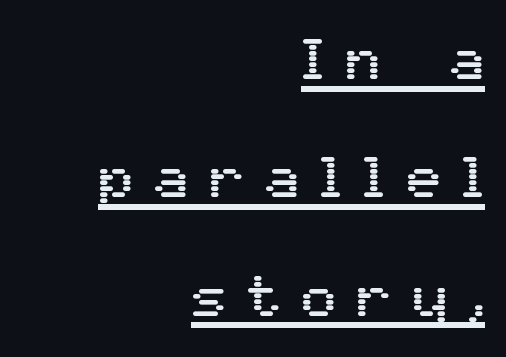
Q: Is the text italic (slanted)? A: No, it is upright.
Q: Is the typeface a serif or a sans-serif typeface? A: Sans-serif.
Q: Is the text underlined? A: Yes.
Q: How is the paragraph aligned? A: Right-aligned.
Q: Is the spacing between letters normal or unusually wide? A: Unusually wide.
Q: Is the spacing between lines tight, normal or loose? A: Loose.
Q: Width (condensed, normal, or wide)? A: Normal.
Q: Stroke contrast? A: Medium.
Q: x-height? A: Medium.
Q: Monospaced? A: No.
